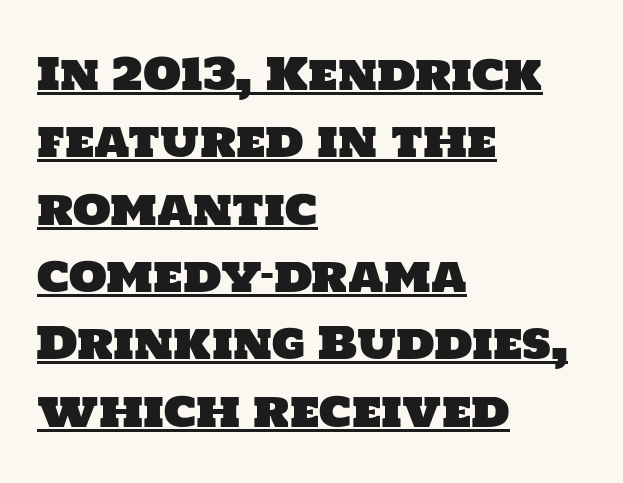
{"serif": "no", "width": "normal", "stroke_contrast": "low", "x_height": "large", "monospaced": "no", "underline": "yes", "align": "left", "line_spacing": "normal", "line_spacing_ratio": 1.53, "letter_spacing": "normal", "letter_spacing_em": 0.0, "glyph_px": 44}
